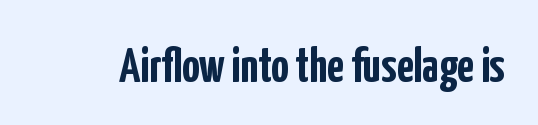
This is sans-serif lettering, the kind often seen on screens and signage. Rendered with straight, roman letterforms. This rendering leaves character spacing at its baseline value. Is this a fixed-width face? No — the glyphs have proportional, varying widths. This rendering features lettering with no underline.
